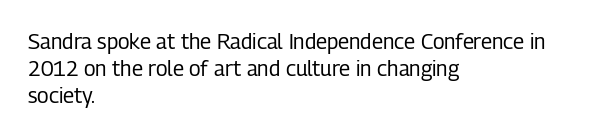
The passage shown is not underscored anywhere. Summary of vertical rhythm: regular, with standard interline spacing. The rag falls on the right side of this text block. Notice how the stems are strictly vertical — no italics here. Vertical stems look standard width or narrower in stroke.
